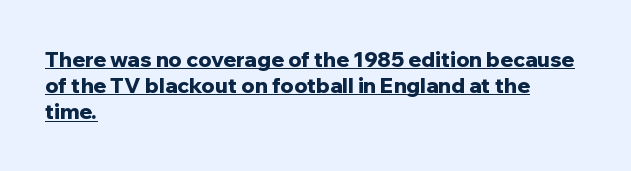
The image shows 21 px bold type, upright; set left-aligned, normal line spacing (1.25x), normal letter spacing, underlined.
